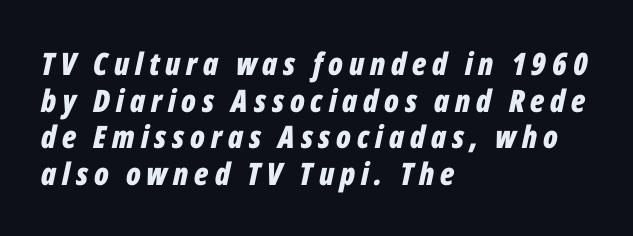
One-word summary of the alignment: left. The whole block is typeset with a tilt. Bold? Absolutely — the strokes are thick and heavy. The space beneath each line is pristine and unruled. Character widths vary here, with narrow letters taking less room than wide ones.
